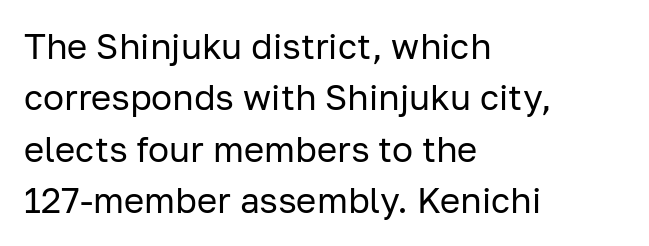
The image shows 35 px regular-weight sans-serif type, upright; set left-aligned, normal line spacing (1.47x), normal letter spacing, not underlined; low stroke contrast and a medium x-height.
